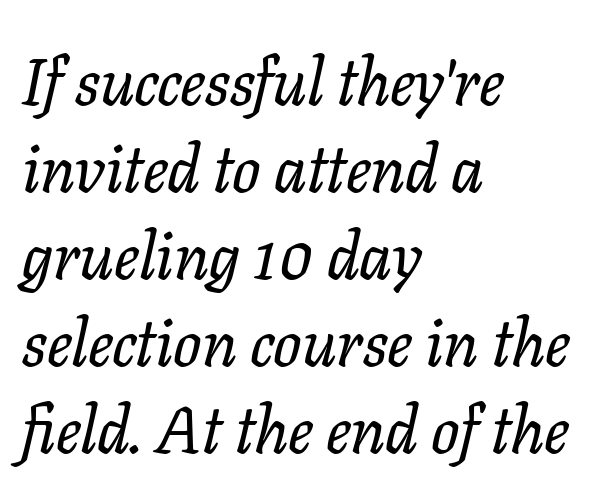
Q: Is the text italic (slanted)? A: Yes, it leans right by about 11 degrees.
Q: Is the typeface a serif or a sans-serif typeface? A: Serif.
Q: Is the text underlined? A: No.
Q: How is the paragraph aligned? A: Left-aligned.
Q: Is the spacing between letters normal or unusually wide? A: Normal.
Q: Is the spacing between lines tight, normal or loose? A: Normal.
Q: Width (condensed, normal, or wide)? A: Normal.
Q: Stroke contrast? A: Low.
Q: x-height? A: Medium.
Q: Monospaced? A: No.
